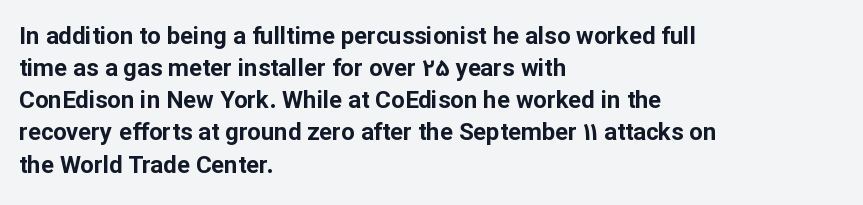
Heavy-handed strokes throughout: this text is bold. Ordinary non-slanted type is in use. The text block is weighted toward the left margin, trailing off unevenly rightward. Students, observe: this is what conventionally led text looks like. Students, note that the glyphs here touch the page at normal intervals. The words here are not underlined.
